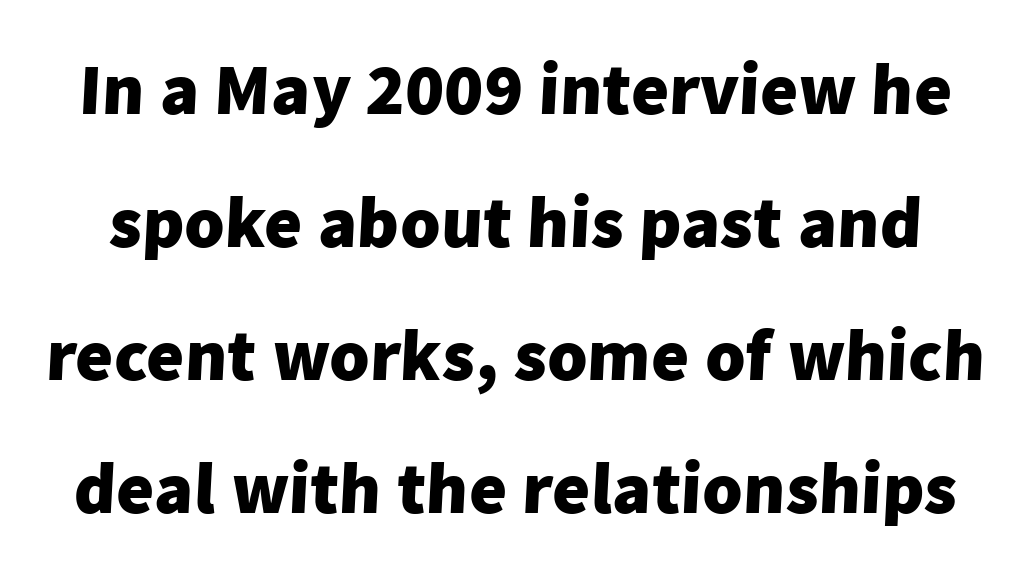
{"serif": "no", "bold": "yes", "weight": "heavy", "width": "normal", "stroke_contrast": "low", "x_height": "medium", "monospaced": "no", "underline": "no", "line_spacing_ratio": 1.82, "letter_spacing": "normal", "letter_spacing_em": 0.0, "glyph_px": 73}
